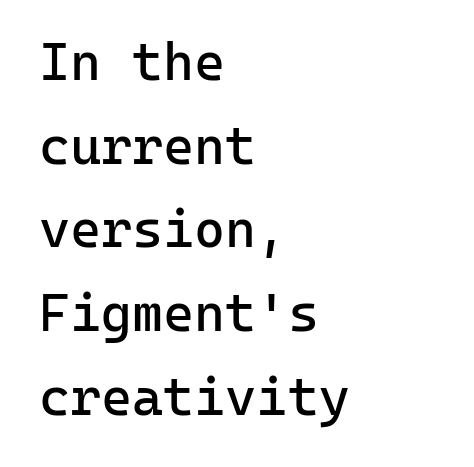
{"serif": "no", "italic": "no", "bold": "no", "weight": "regular", "width": "normal", "stroke_contrast": "low", "x_height": "medium", "monospaced": "yes", "underline": "no", "align": "left", "line_spacing": "normal", "line_spacing_ratio": 1.58, "letter_spacing": "normal", "letter_spacing_em": 0.0, "glyph_px": 53}
